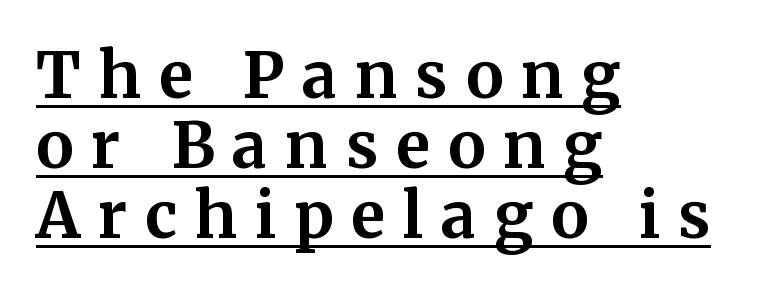
Posture: vertical. In terms of leading, this rendering errs on the cramped side. One-word summary of the alignment: left. The face used here is proportionally spaced, like ordinary book or web type. Has an underline been added? It has.
